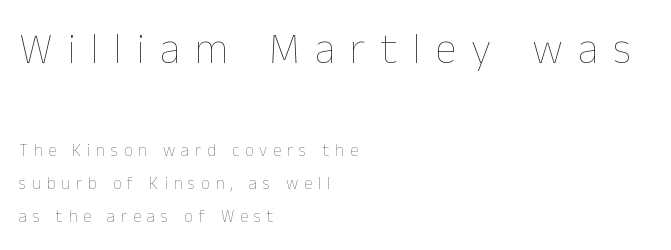
Q: Is the text bold? A: No.
Q: Is the text italic (slanted)? A: No, it is upright.
Q: Is the text underlined? A: No.
Q: How is the paragraph aligned? A: Left-aligned.
Q: Is the spacing between letters normal or unusually wide? A: Unusually wide.
Q: Is the spacing between lines tight, normal or loose? A: Loose.
Q: Which block of text is set in a larger size, the first (top) or the second (bottom)? A: The first (top) one.
Q: Width (condensed, normal, or wide)? A: Normal.
Q: Stroke contrast? A: Low.
Q: x-height? A: Medium.
Q: Monospaced? A: No.
